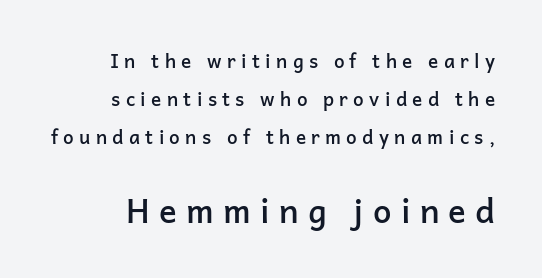
A somewhat darkened texture: the type is semibold rather than bold. The font family rendered here belongs to the sans-serif group. Students, observe: this is what heavily led, spacious text looks like. There is plenty of visible air inserted between adjacent glyphs. The specimen reads as upright at a glance.
